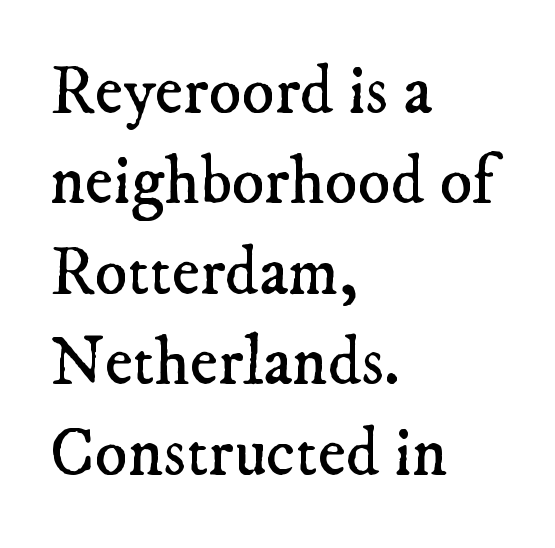
{"serif": "yes", "bold": "no", "weight": "regular", "width": "normal", "stroke_contrast": "low", "x_height": "small", "monospaced": "no", "underline": "no", "align": "left", "line_spacing": "normal", "line_spacing_ratio": 1.33, "letter_spacing": "normal", "letter_spacing_em": 0.0, "glyph_px": 68}
